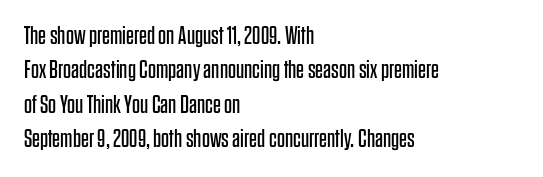
Spacing between characters is what you'd get straight out of the box. The passage shown is not underscored anywhere. The lines in this sample share a left origin and differ only in where they stop. The lines sit at an ordinary, default distance from one another. Is the type heavy? It reads as light-to-regular instead.
